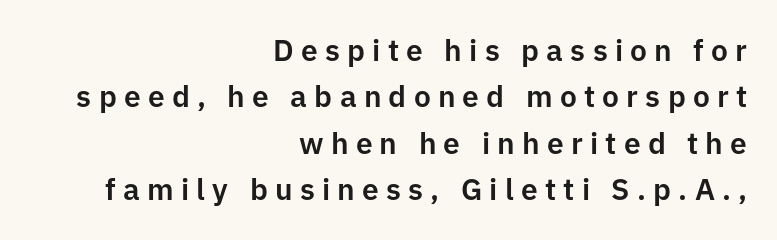
{"serif": "no", "italic": "no", "width": "normal", "stroke_contrast": "low", "x_height": "medium", "monospaced": "no", "underline": "no", "align": "right", "line_spacing": "normal", "line_spacing_ratio": 1.55, "letter_spacing": "wide", "letter_spacing_em": 0.24, "glyph_px": 30}
